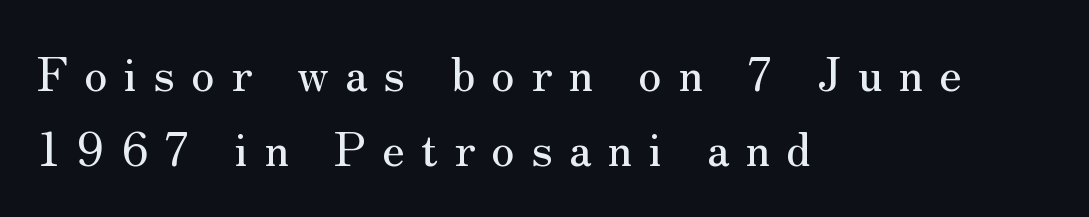
{"serif": "yes", "italic": "no", "width": "normal", "stroke_contrast": "medium", "x_height": "small", "monospaced": "no", "underline": "no", "align": "left", "line_spacing": "normal", "line_spacing_ratio": 1.62, "letter_spacing": "wide", "letter_spacing_em": 0.35, "glyph_px": 46}
